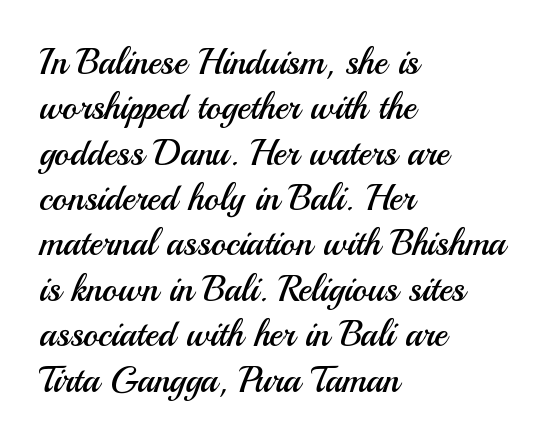
The image shows 36 px regular-weight sans-serif type; set left-aligned, normal line spacing (1.26x), normal letter spacing, not underlined; medium stroke contrast and a small x-height.
